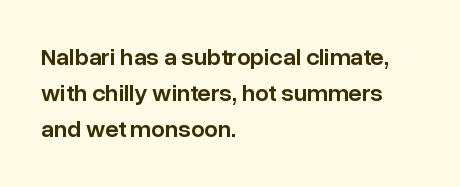
Q: Is the text bold? A: Semi-bold.
Q: Is the text italic (slanted)? A: No, it is upright.
Q: Is the text underlined? A: No.
Q: How is the paragraph aligned? A: Left-aligned.
Q: Is the spacing between letters normal or unusually wide? A: Normal.
Q: Is the spacing between lines tight, normal or loose? A: Normal.
